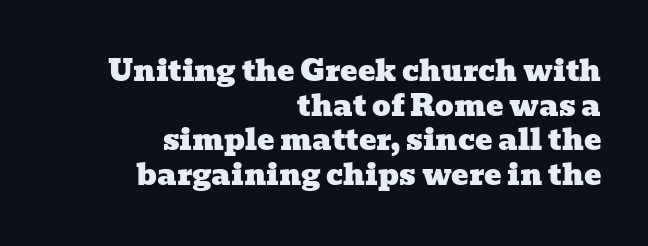
The image shows 29 px wide serif type; set right-aligned, line spacing 1.19x, normal letter spacing, not underlined; low stroke contrast and a medium x-height.
